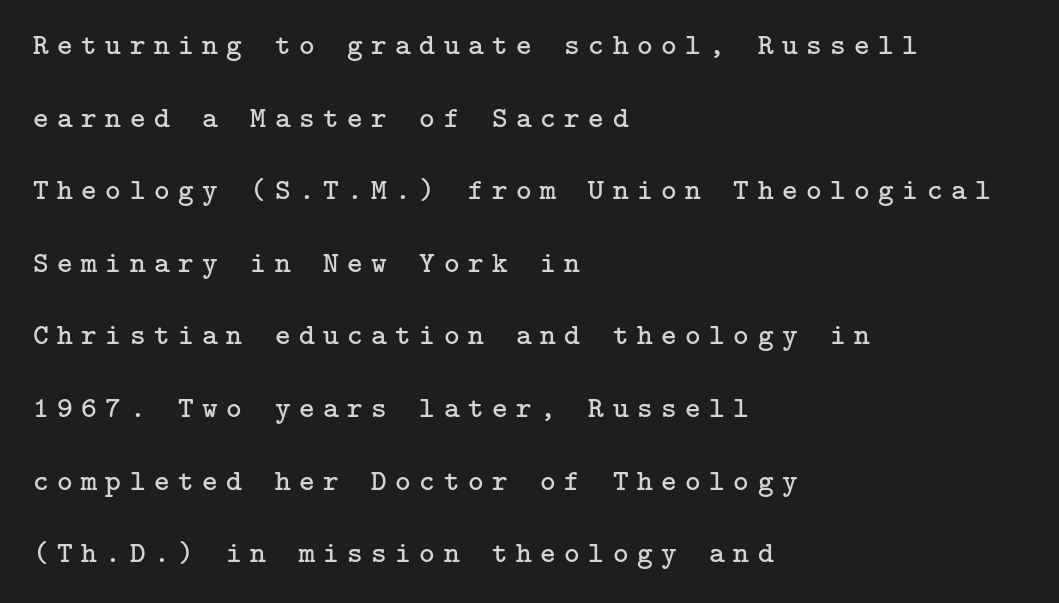
The image shows 30 px regular-weight serif type, upright; set left-aligned, loose line spacing (2.42x), unusually wide letter spacing (+0.28 em), not underlined; low stroke contrast and a medium x-height.
